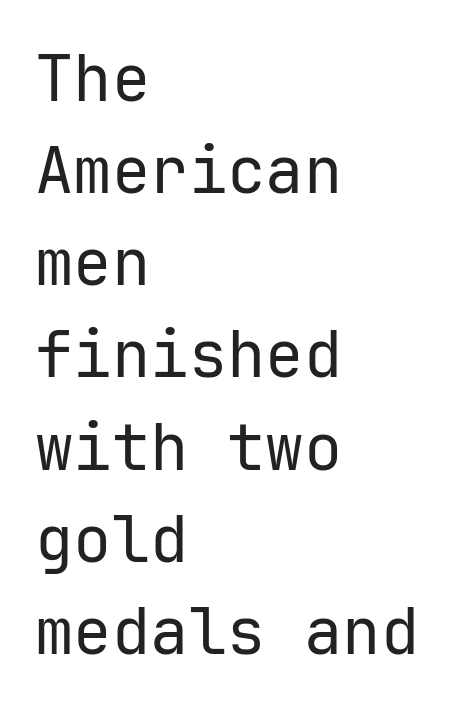
If you drew a line through each stem, it would be perfectly vertical. Nobody drew a line under any word here. Weight: not bold — regular or lighter. To sum up the face: it is a sans, with no serifs.
